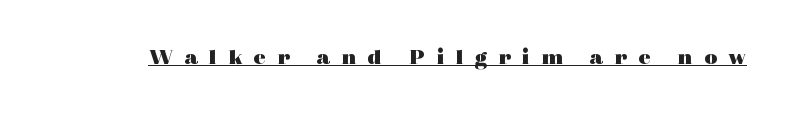
A typographer would call this underscored text. Strokes here are thick enough to call this a true bold. In terms of letterspacing, this is a distinctly airy, spread setting. The lettering stays uniformly vertical, giving the passage a roman look.
